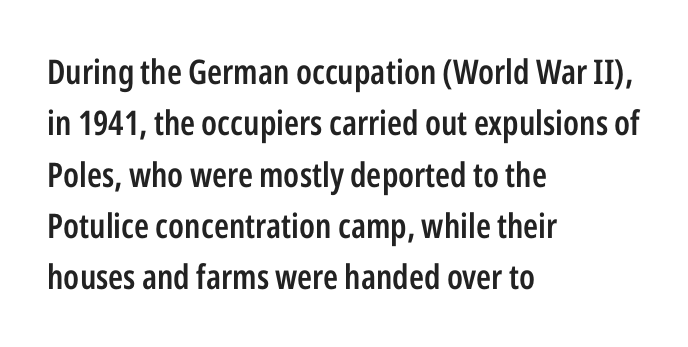
Vertical strokes here are truly vertical. The passage shown is typed in a proportional face where columns would drift. Heft: intermediate — a semibold. Does the copy run flush right? No — it runs flush left. Quick note: underline off. I'd call this a sans setting — the letters go barefoot.
